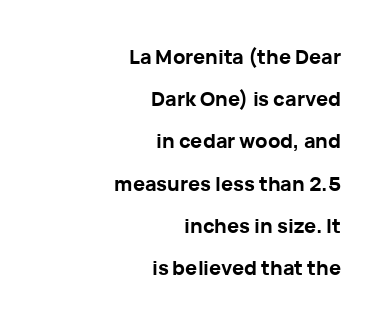
Q: Is the text bold? A: Yes.
Q: Is the text italic (slanted)? A: No, it is upright.
Q: Is the text underlined? A: No.
Q: How is the paragraph aligned? A: Right-aligned.
Q: Is the spacing between letters normal or unusually wide? A: Normal.
Q: Is the spacing between lines tight, normal or loose? A: Loose.
